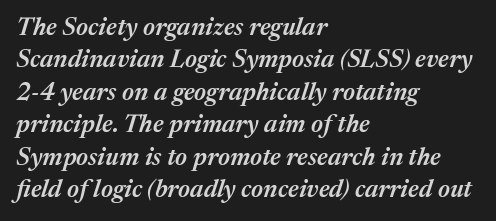
{"italic": "yes", "lean": "right", "slant_degrees": 17, "bold": "semi", "underline": "no", "align": "left", "line_spacing": "normal", "line_spacing_ratio": 1.3, "letter_spacing": "normal", "letter_spacing_em": 0.0, "glyph_px": 25}
